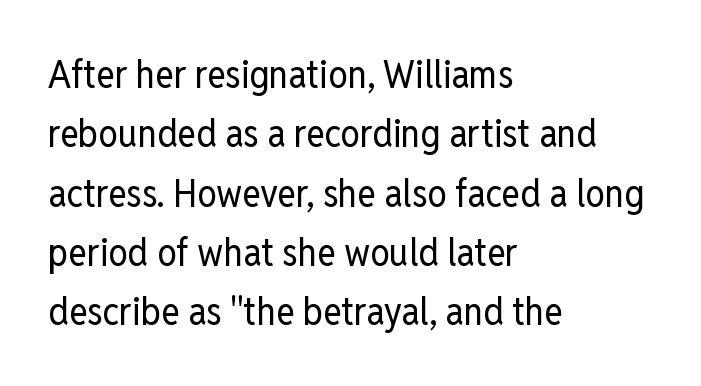
The image shows 39 px regular-weight, condensed sans-serif type, upright; set left-aligned, normal line spacing (1.52x), normal letter spacing, not underlined; low stroke contrast and a medium x-height.
